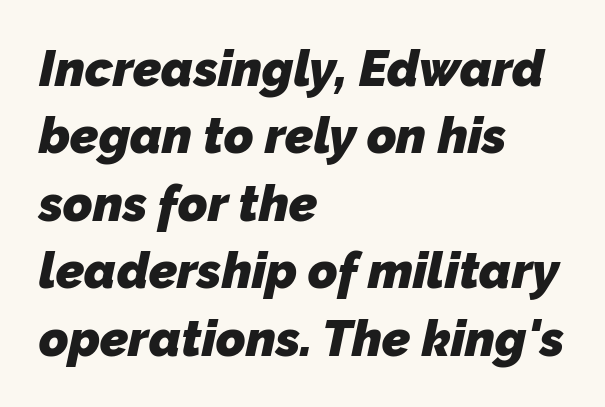
Q: Is the text bold? A: Yes.
Q: Is the typeface a serif or a sans-serif typeface? A: Sans-serif.
Q: Is the text underlined? A: No.
Q: How is the paragraph aligned? A: Left-aligned.
Q: Is the spacing between letters normal or unusually wide? A: Normal.
Q: Is the spacing between lines tight, normal or loose? A: Normal.
Q: Width (condensed, normal, or wide)? A: Normal.
Q: Stroke contrast? A: Low.
Q: x-height? A: Medium.
Q: Monospaced? A: No.
